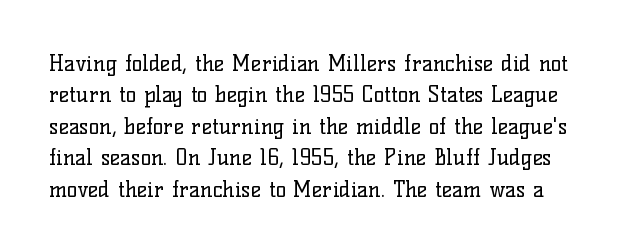
Q: Is the text bold? A: No.
Q: Is the text italic (slanted)? A: No, it is upright.
Q: Is the text underlined? A: No.
Q: Is the spacing between letters normal or unusually wide? A: Normal.
Q: Is the spacing between lines tight, normal or loose? A: Normal.
